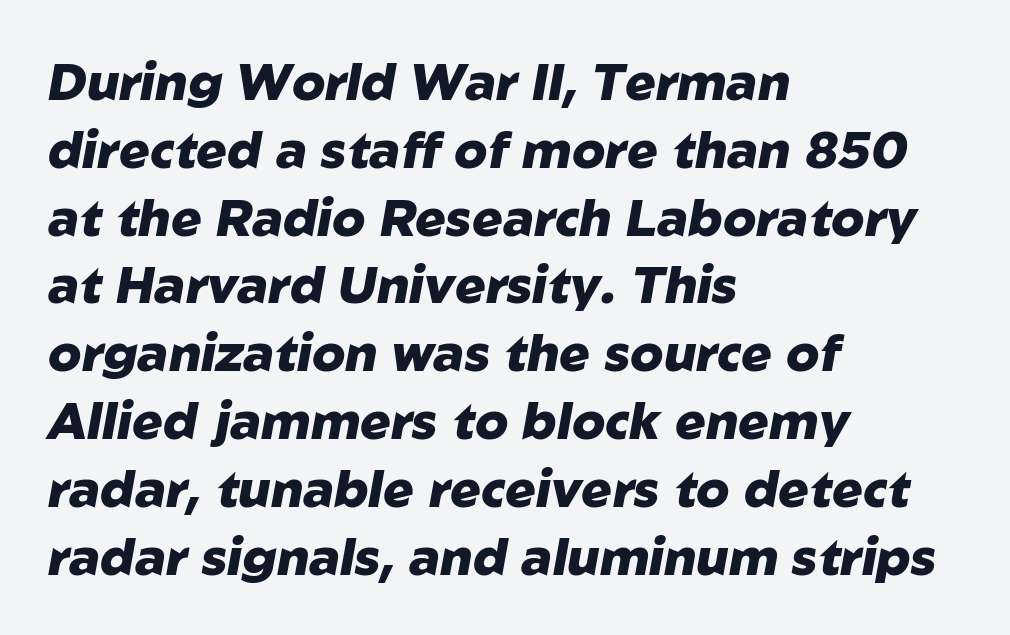
The image shows 51 px heavy type, italic (leaning right); set left-aligned, normal line spacing (1.33x), normal letter spacing, not underlined; low stroke contrast and a medium x-height.
